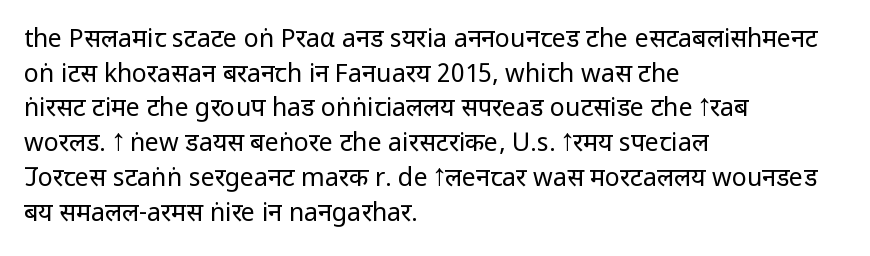
The letters stand straight up with perfectly vertical stems. The typesetter chose a ragged-right arrangement here. What's the leading like? Ordinary, nothing unusual. Nothing unusual about the tracking: characters are spaced as the font intends. Is the stroke heavy? The answer is a plain regular-or-lighter.
